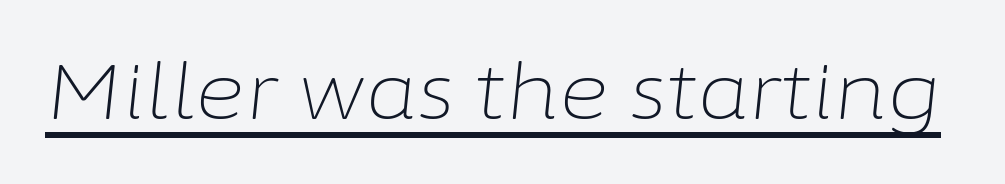
The image shows 77 px light type, italic (leaning right); set normal letter spacing, underlined; low stroke contrast and a medium x-height.
